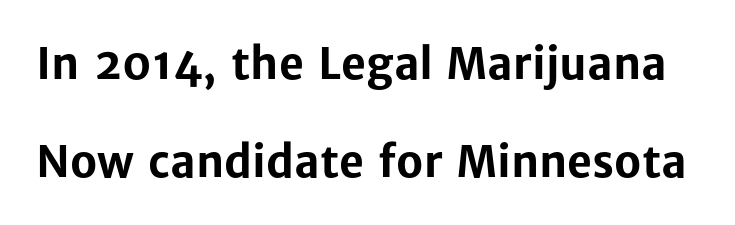
Check where the strokes stop: nothing finishes them off — pure sans. The face used here is proportionally spaced, like ordinary book or web type. Students, this is bold: see how much ink each stroke carries. Only glyphs here, with clear space below each row. Caption: standard tracking, unaltered. If you drew a line through each stem, it would be perfectly vertical.
